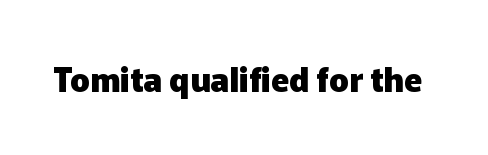
The image shows 33 px heavy sans-serif type, upright; set normal letter spacing, not underlined; low stroke contrast and a medium x-height.
